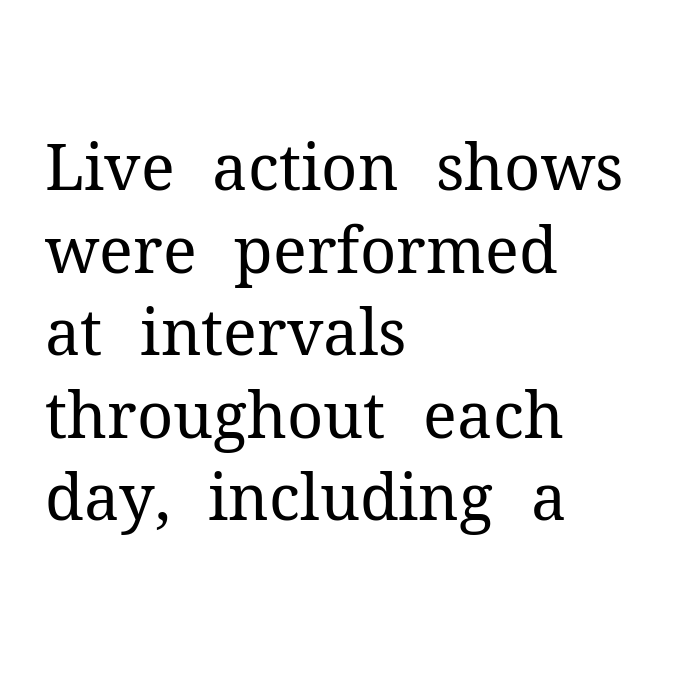
Q: Is the text bold? A: No.
Q: Is the text italic (slanted)? A: No, it is upright.
Q: Is the typeface a serif or a sans-serif typeface? A: Serif.
Q: Is the text underlined? A: No.
Q: How is the paragraph aligned? A: Left-aligned.
Q: Is the spacing between letters normal or unusually wide? A: Normal.
Q: Is the spacing between lines tight, normal or loose? A: Normal.
Q: Width (condensed, normal, or wide)? A: Normal.
Q: Stroke contrast? A: Medium.
Q: x-height? A: Medium.
Q: Monospaced? A: No.
